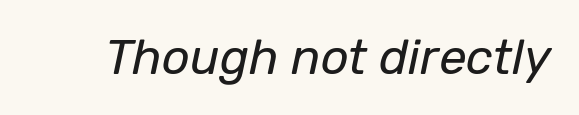
Q: Is the text bold? A: No.
Q: Is the text italic (slanted)? A: Yes, it leans right by about 12 degrees.
Q: Is the text underlined? A: No.
Q: Is the spacing between letters normal or unusually wide? A: Normal.
Q: Width (condensed, normal, or wide)? A: Normal.
Q: Stroke contrast? A: Low.
Q: x-height? A: Medium.
Q: Monospaced? A: No.
